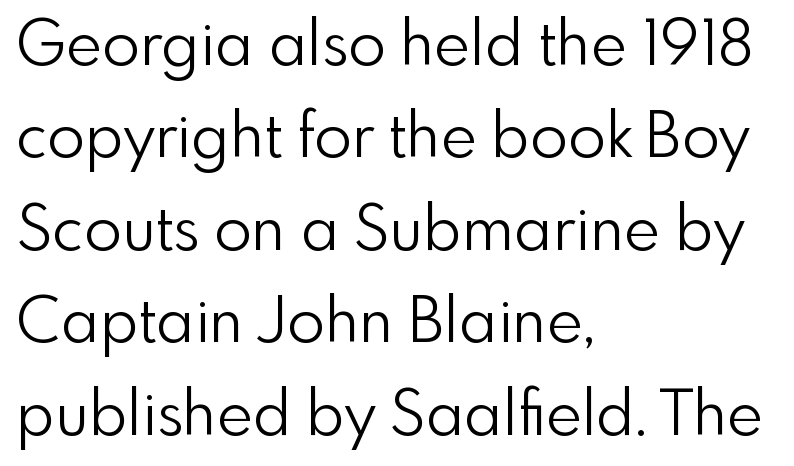
Proportional: the letters do not fall into vertical columns. The letters sit at their default tracking, neither squeezed nor spread. Look at the bottom of the vertical strokes: they stop flat, with no serifs. Weight: not bold — regular or lighter. Quick note: not italic, upright.
